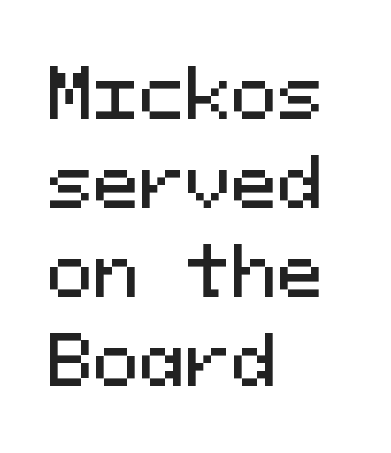
The image shows 69 px sans-serif type, upright, monospaced; set left-aligned, normal line spacing (1.29x), normal letter spacing, not underlined; medium stroke contrast and a medium x-height.
